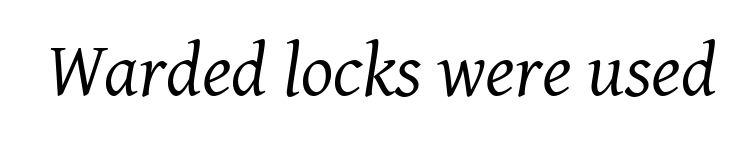
The image shows 76 px regular-weight serif type, italic (leaning right); set normal letter spacing, not underlined; medium stroke contrast and a medium x-height.
